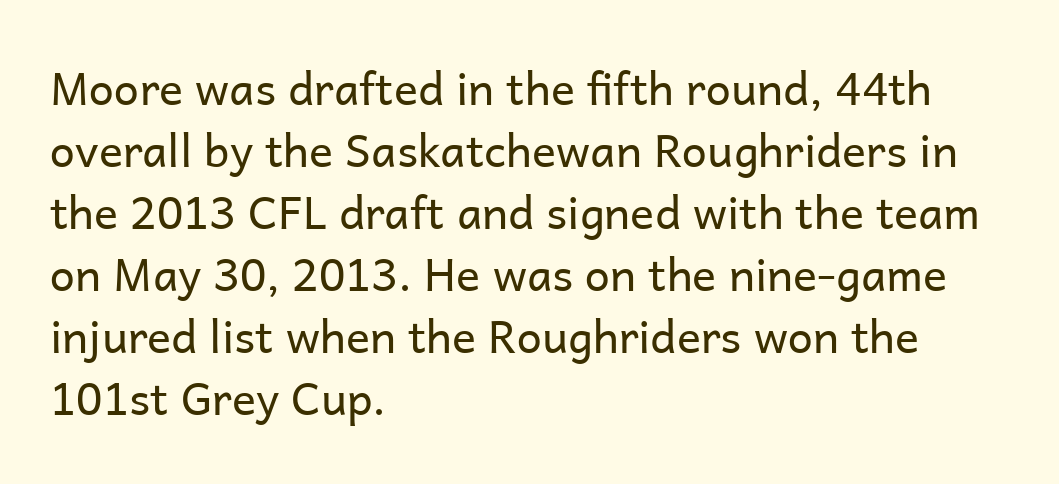
{"serif": "no", "italic": "no", "bold": "no", "weight": "regular", "width": "normal", "stroke_contrast": "low", "x_height": "medium", "monospaced": "no", "underline": "no", "align": "left", "line_spacing": "normal", "line_spacing_ratio": 1.38, "letter_spacing": "normal", "letter_spacing_em": 0.0, "glyph_px": 45}
